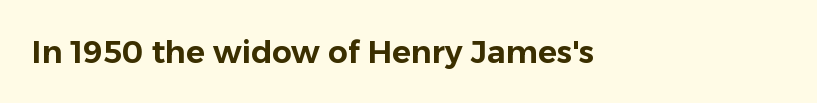
Nope, not italic — everything's standing straight. This rendering employs a face without finishing strokes, i.e., a sans-serif. The strip under each line holds only bare page. The type is set solid horizontally, with unmodified tracking. The letters advance in unequal steps, a hallmark of proportional type. Caption: multi-line text, flush left, ragged right.
